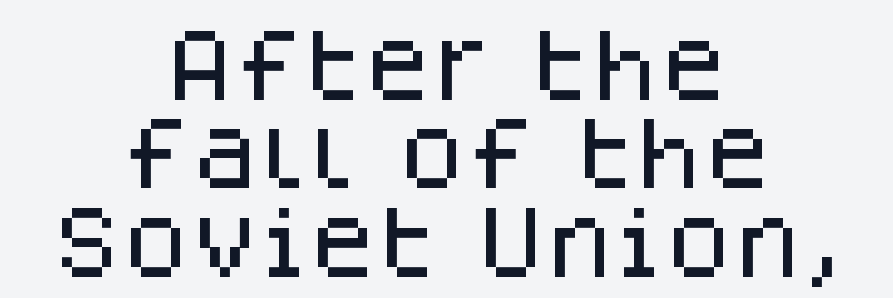
{"serif": "no", "italic": "no", "width": "normal", "stroke_contrast": "low", "x_height": "large", "monospaced": "no", "underline": "no", "align": "center", "line_spacing": "tight", "line_spacing_ratio": 1.12, "letter_spacing": "normal", "letter_spacing_em": 0.0, "glyph_px": 79}
